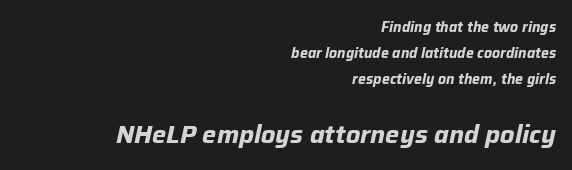
{"italic": "yes", "lean": "right", "slant_degrees": 12, "bold": "yes", "underline": "no", "align": "right", "line_spacing_ratio": 1.85, "letter_spacing": "normal", "letter_spacing_em": 0.0, "larger_block": "second", "size_ratio": 1.79, "glyph_px": 25}
